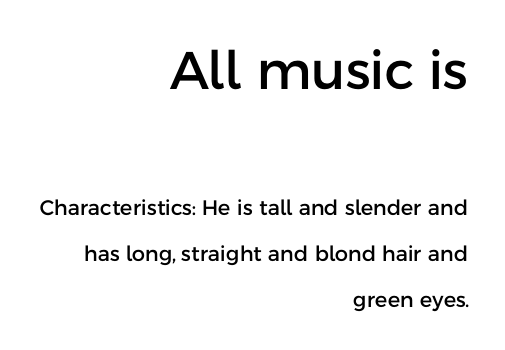
The image shows 53 px sans-serif type, upright; set right-aligned, loose line spacing (2.17x), normal letter spacing, not underlined; the first (top) block is 2.52x larger; low stroke contrast and a medium x-height.
